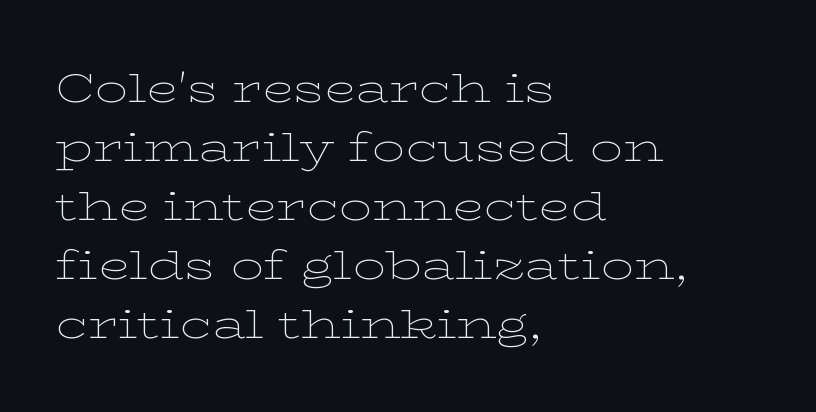
{"serif": "yes", "italic": "no", "bold": "no", "weight": "thin", "width": "wide", "stroke_contrast": "low", "x_height": "medium", "monospaced": "no", "underline": "no", "align": "left", "line_spacing": "normal", "line_spacing_ratio": 1.44, "letter_spacing": "normal", "letter_spacing_em": 0.0, "glyph_px": 41}
